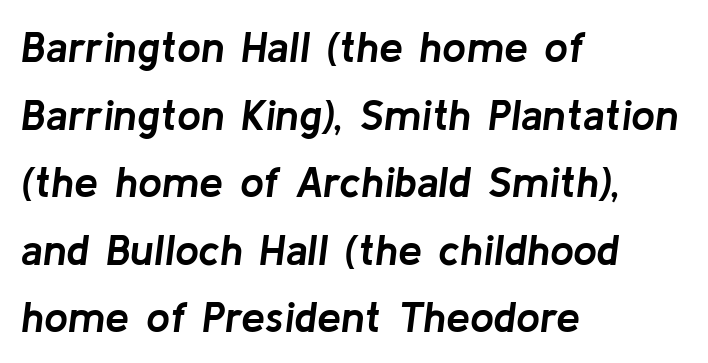
The words here are not underlined. Every character sits at an angle, as italics do. Caption: bold face, heavy strokes. Which margin do the lines hug? The left one — the right edge is uneven. Spacing between characters is what you'd get straight out of the box.
